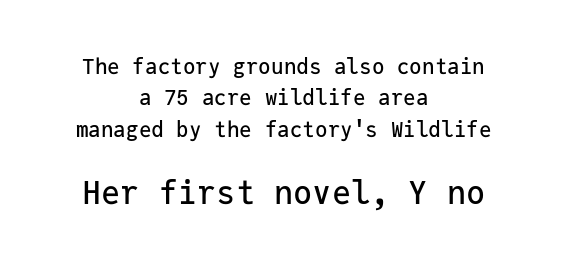
The image shows 32 px sans-serif type, upright, monospaced; set centered, normal line spacing (1.49x), normal letter spacing, not underlined; the second (bottom) block is 1.52x larger; low stroke contrast and a medium x-height.
